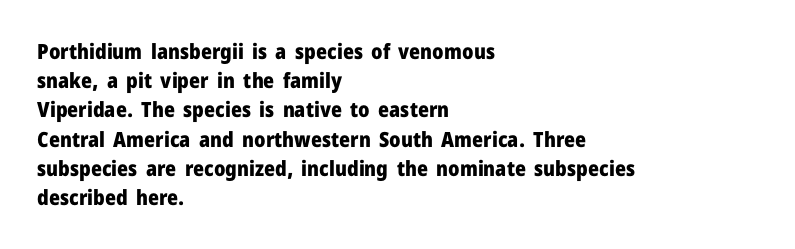
{"italic": "no", "bold": "yes", "underline": "no", "align": "left", "line_spacing": "normal", "line_spacing_ratio": 1.39, "letter_spacing": "normal", "letter_spacing_em": 0.0, "glyph_px": 21}
